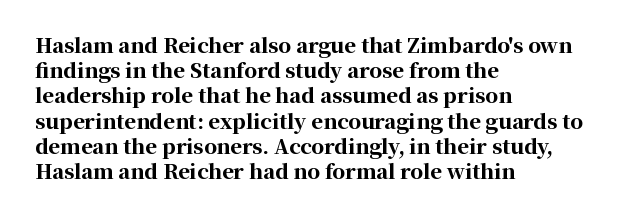
The space directly below the letters is spotless. This rendering uses left alignment, leaving the right contour irregular. The typography opts for an upright posture over an oblique one. Each word holds together tightly as a unit, with standard inter-letter gaps. Pretty heavy lettering here — definitely bold.
